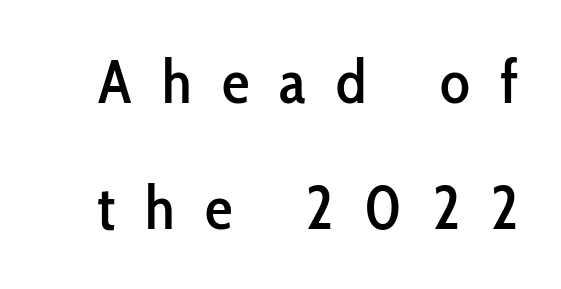
Q: Is the text italic (slanted)? A: No, it is upright.
Q: Is the typeface a serif or a sans-serif typeface? A: Sans-serif.
Q: Is the text underlined? A: No.
Q: Is the spacing between letters normal or unusually wide? A: Unusually wide.
Q: Is the spacing between lines tight, normal or loose? A: Loose.
Q: Width (condensed, normal, or wide)? A: Condensed.
Q: Stroke contrast? A: Low.
Q: x-height? A: Medium.
Q: Monospaced? A: No.
